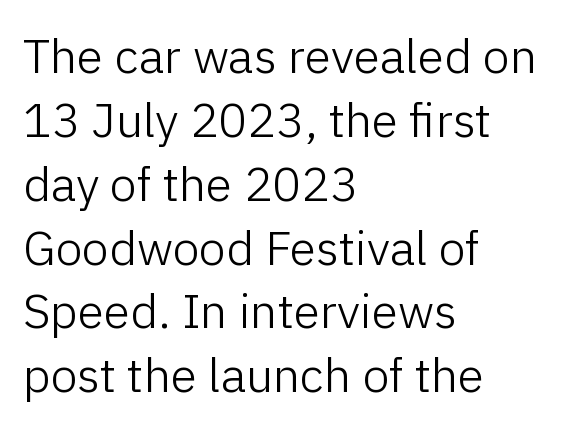
{"serif": "no", "italic": "no", "bold": "no", "weight": "light", "width": "normal", "stroke_contrast": "low", "x_height": "medium", "monospaced": "no", "underline": "no", "align": "left", "line_spacing": "normal", "line_spacing_ratio": 1.33, "letter_spacing": "normal", "letter_spacing_em": 0.0, "glyph_px": 48}
